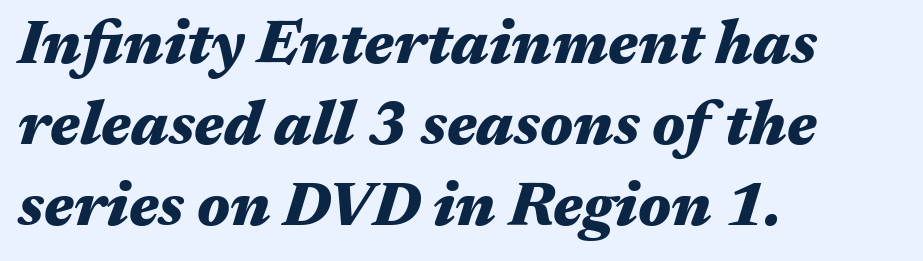
One glance says typical: line gaps are just what's usual. The rendering anchors every line to the left-hand side. An italicized treatment has been applied to the whole sample. Bare-footed words on every line. Tracking here is standard; glyphs follow each other at the usual distance. The passage shown is typed in a proportional face where columns would drift.
